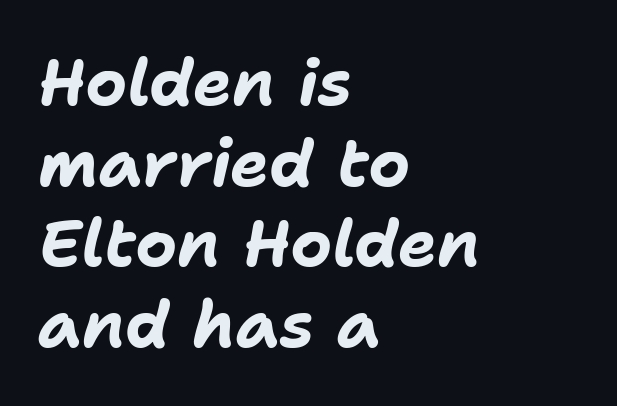
Q: Is the text bold? A: Yes.
Q: Is the text italic (slanted)? A: Yes, it leans right by about 11 degrees.
Q: Is the text underlined? A: No.
Q: How is the paragraph aligned? A: Left-aligned.
Q: Is the spacing between letters normal or unusually wide? A: Normal.
Q: Width (condensed, normal, or wide)? A: Normal.
Q: Stroke contrast? A: Low.
Q: x-height? A: Medium.
Q: Monospaced? A: No.
